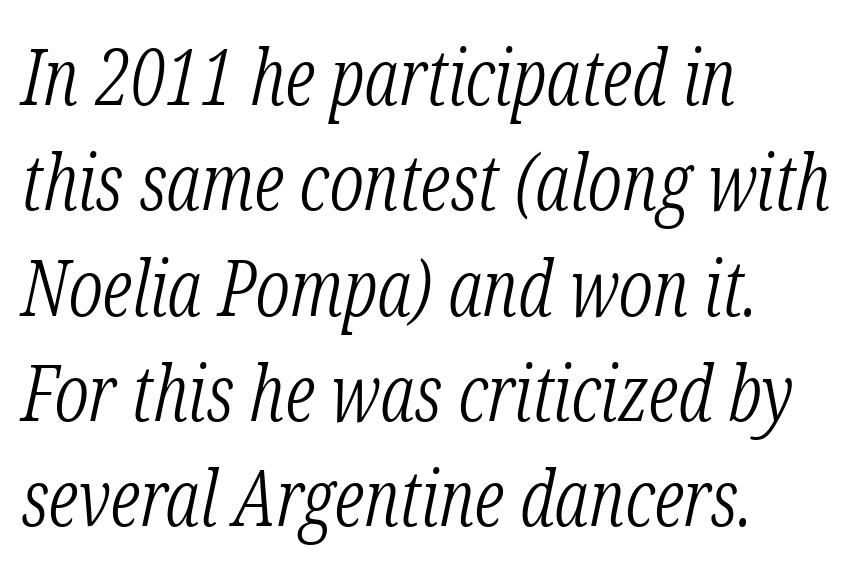
Q: Is the text bold? A: No.
Q: Is the text italic (slanted)? A: Yes, it leans right by about 12 degrees.
Q: Is the typeface a serif or a sans-serif typeface? A: Serif.
Q: Is the text underlined? A: No.
Q: How is the paragraph aligned? A: Left-aligned.
Q: Is the spacing between letters normal or unusually wide? A: Normal.
Q: Is the spacing between lines tight, normal or loose? A: Normal.
Q: Width (condensed, normal, or wide)? A: Condensed.
Q: Stroke contrast? A: Low.
Q: x-height? A: Medium.
Q: Monospaced? A: No.
